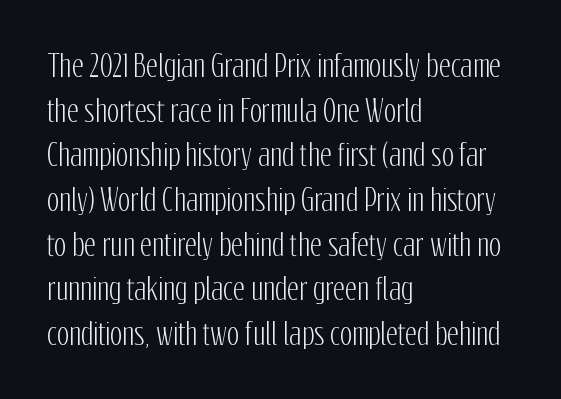
{"serif": "no", "italic": "no", "width": "condensed", "stroke_contrast": "low", "x_height": "medium", "monospaced": "no", "underline": "no", "align": "left", "line_spacing": "normal", "line_spacing_ratio": 1.54, "letter_spacing": "normal", "letter_spacing_em": 0.0, "glyph_px": 29}
